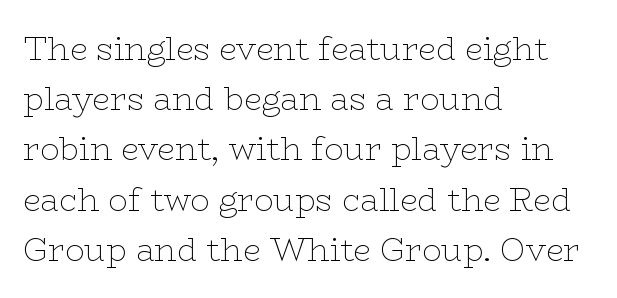
The image shows 32 px thin, wide serif type, upright; set left-aligned, normal line spacing (1.57x), normal letter spacing, not underlined; low stroke contrast and a medium x-height.
